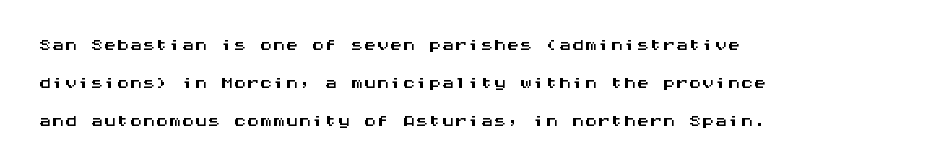
Q: Is the text italic (slanted)? A: No, it is upright.
Q: Is the text underlined? A: No.
Q: How is the paragraph aligned? A: Left-aligned.
Q: Is the spacing between letters normal or unusually wide? A: Normal.
Q: Is the spacing between lines tight, normal or loose? A: Normal.
